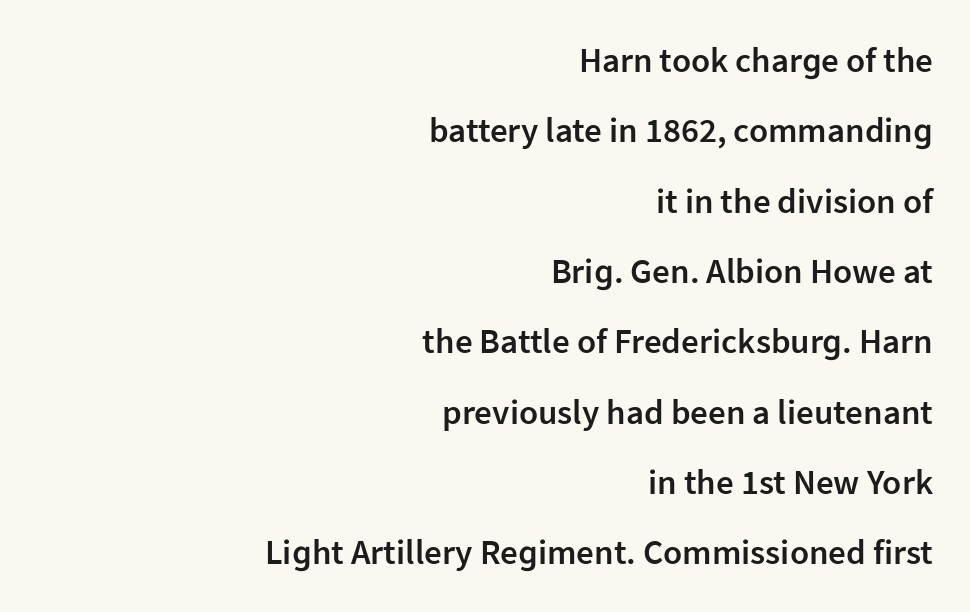
Each new line begins a long way beneath the previous one. Observe the ordinary spacing: letters are neighbours, not strangers. Serif or sans? Sans — the stroke terminals are bare. Underline: absent. Nope, not italic — everything's standing straight. The face used here is proportionally spaced, like ordinary book or web type.
